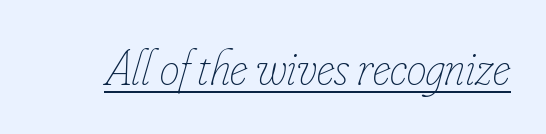
{"italic": "yes", "lean": "right", "slant_degrees": 16, "bold": "no", "weight": "thin", "width": "condensed", "stroke_contrast": "low", "x_height": "small", "monospaced": "no", "underline": "yes", "letter_spacing": "normal", "letter_spacing_em": 0.0, "glyph_px": 50}
